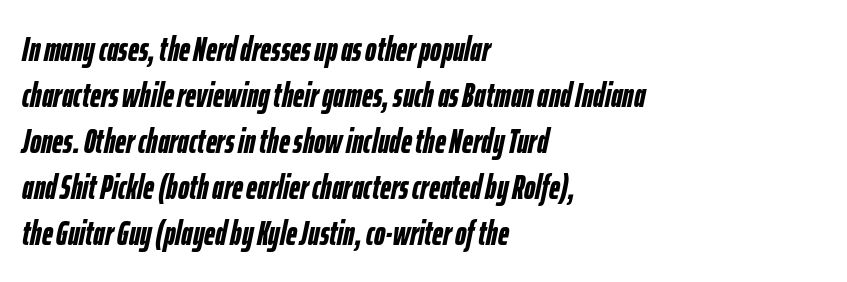
The text carries the slant typical of an italic or oblique font. Observe the ordinary spacing: letters are neighbours, not strangers. Proportional: the letters do not fall into vertical columns. Notice how descenders clear the ascenders below comfortably — that's standard leading. A full-strength bold gives these letters their thick strokes. Underlining? Definitely not there.
